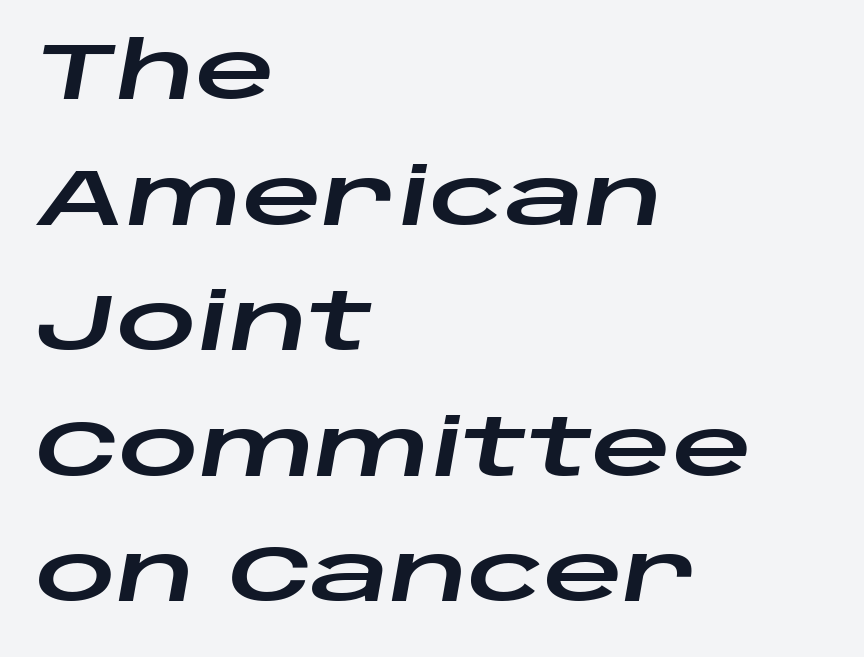
{"italic": "yes", "lean": "right", "slant_degrees": 10, "width": "wide", "stroke_contrast": "low", "x_height": "large", "monospaced": "no", "underline": "no", "align": "left", "line_spacing": "normal", "line_spacing_ratio": 1.59, "letter_spacing": "normal", "letter_spacing_em": 0.0, "glyph_px": 79}
